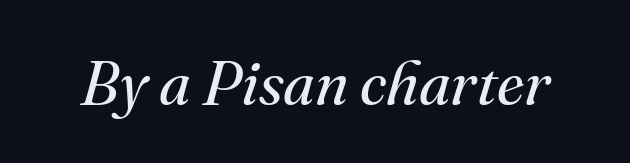
{"serif": "yes", "italic": "yes", "lean": "right", "slant_degrees": 16, "bold": "no", "weight": "regular", "width": "normal", "stroke_contrast": "medium", "x_height": "small", "monospaced": "no", "underline": "no", "letter_spacing": "normal", "letter_spacing_em": 0.0, "glyph_px": 62}
